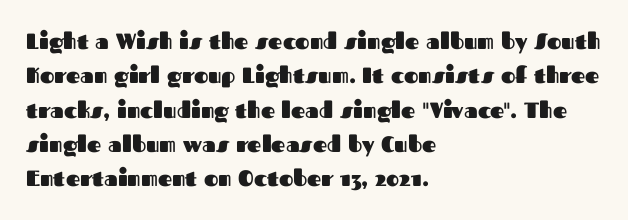
{"italic": "no", "bold": "yes", "underline": "no", "align": "left", "line_spacing": "normal", "line_spacing_ratio": 1.56, "letter_spacing": "normal", "letter_spacing_em": 0.0, "glyph_px": 22}
